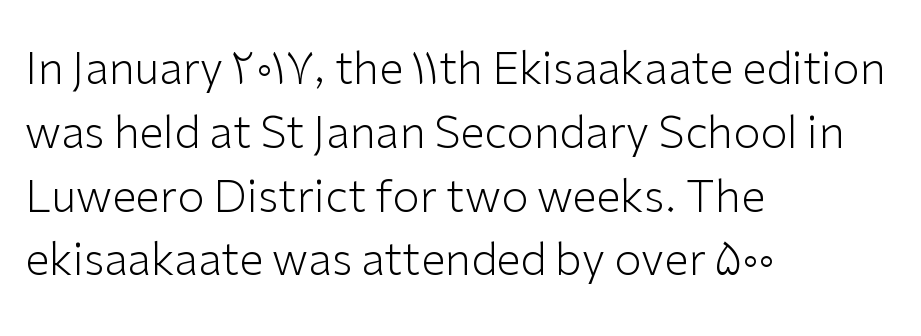
{"serif": "no", "italic": "no", "bold": "no", "weight": "light", "width": "normal", "stroke_contrast": "low", "x_height": "medium", "monospaced": "no", "underline": "no", "align": "left", "line_spacing": "normal", "line_spacing_ratio": 1.45, "letter_spacing": "normal", "letter_spacing_em": 0.0, "glyph_px": 44}
